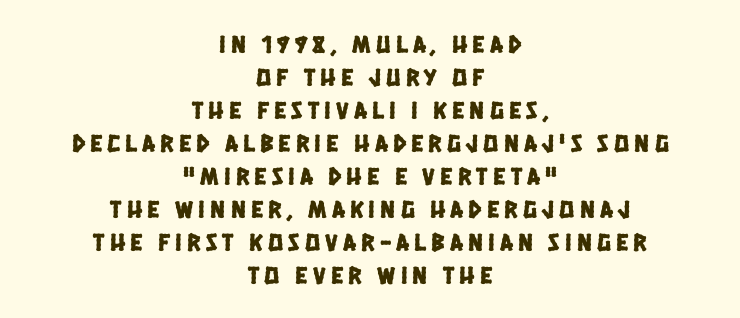
The image shows 25 px text type; set centered, normal line spacing (1.32x), unusually wide letter spacing (+0.21 em), not underlined.
